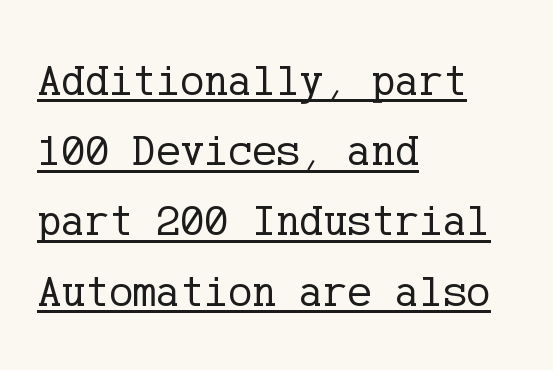
The image shows 45 px regular-weight serif type, upright; set left-aligned, normal line spacing (1.56x), normal letter spacing, underlined; low stroke contrast and a medium x-height.
